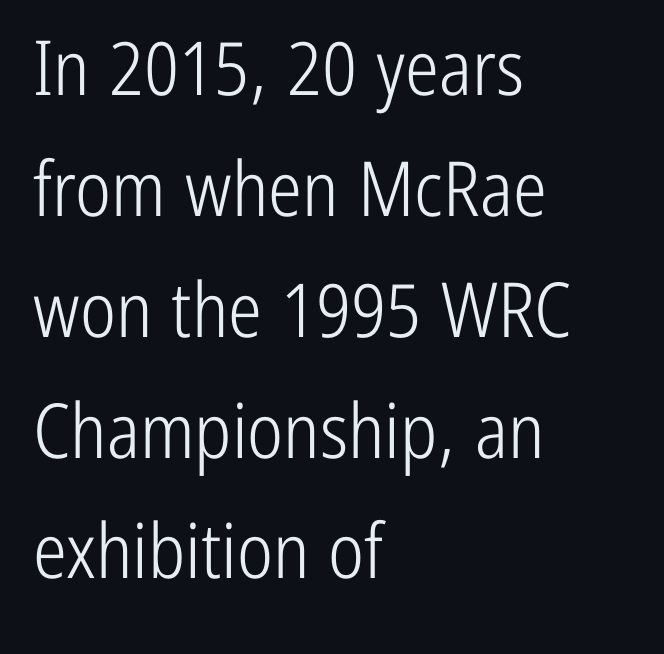
Default kerning and tracking; the words read as compact shapes. Unlike italic type, these characters show no tilt at all. The font sits on the lighter half of the weight spectrum, regular included. Is this a fixed-width face? No — the glyphs have proportional, varying widths. The rendering shows plain stroke endings on the letterforms — a sans-serif design. Interline gaps are of average width in this sample.
